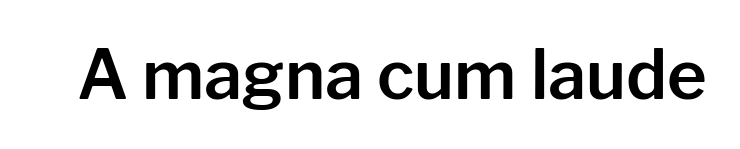
{"serif": "no", "italic": "no", "width": "normal", "stroke_contrast": "low", "x_height": "medium", "monospaced": "no", "underline": "no", "letter_spacing": "normal", "letter_spacing_em": 0.0, "glyph_px": 68}
